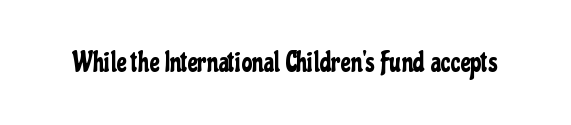
Q: Is the text italic (slanted)? A: No, it is upright.
Q: Is the text underlined? A: No.
Q: Is the spacing between letters normal or unusually wide? A: Normal.
